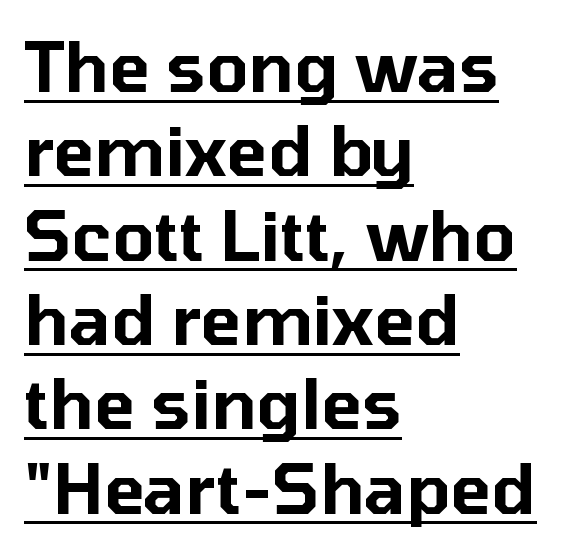
Nope, not italic — everything's standing straight. Proportional: the letters do not fall into vertical columns. The typesetter chose a ragged-right arrangement here. A baseline rule has been typeset under these characters. The glyphs in this specimen are sans serif. Glyph-to-glyph distance matches everyday printed text.
